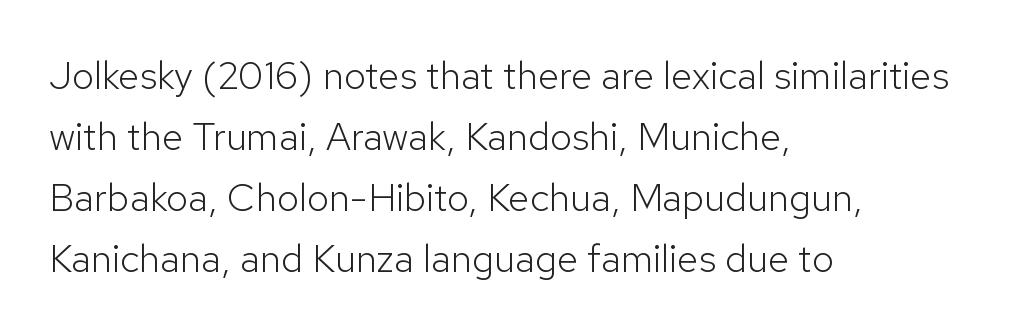
{"serif": "no", "italic": "no", "bold": "no", "weight": "light", "width": "normal", "stroke_contrast": "low", "x_height": "medium", "monospaced": "no", "underline": "no", "align": "left", "line_spacing": "normal", "line_spacing_ratio": 1.56, "letter_spacing": "normal", "letter_spacing_em": 0.0, "glyph_px": 39}
